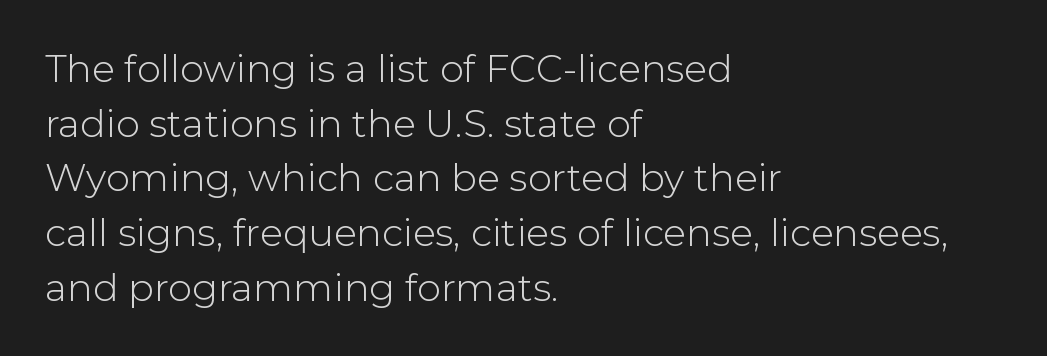
Q: Is the text bold? A: No.
Q: Is the text italic (slanted)? A: No, it is upright.
Q: Is the typeface a serif or a sans-serif typeface? A: Sans-serif.
Q: Is the text underlined? A: No.
Q: How is the paragraph aligned? A: Left-aligned.
Q: Is the spacing between letters normal or unusually wide? A: Normal.
Q: Is the spacing between lines tight, normal or loose? A: Normal.
Q: Width (condensed, normal, or wide)? A: Normal.
Q: Stroke contrast? A: Low.
Q: x-height? A: Medium.
Q: Monospaced? A: No.
